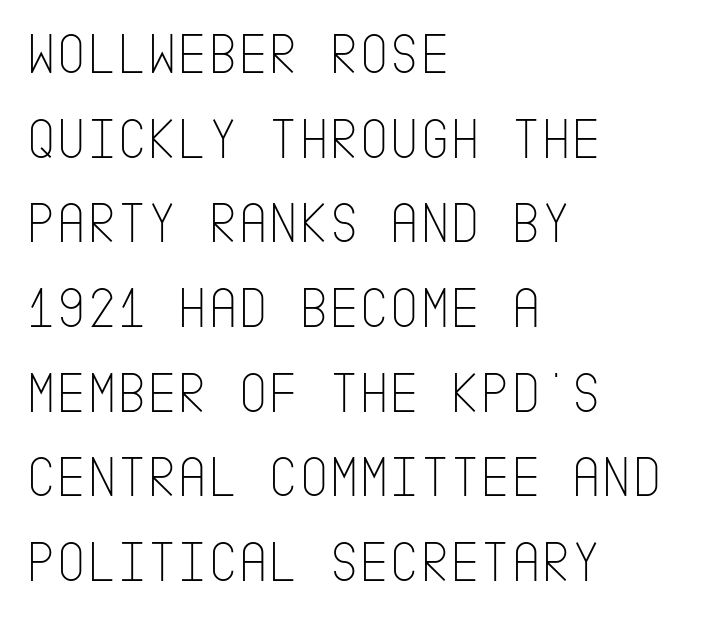
The gaps between neighbouring characters are ordinary and unremarkable. This is the regular roman posture of the typeface. To sum up the face: it is a sans, with no serifs. Check the space under the baseline: it is left empty.
